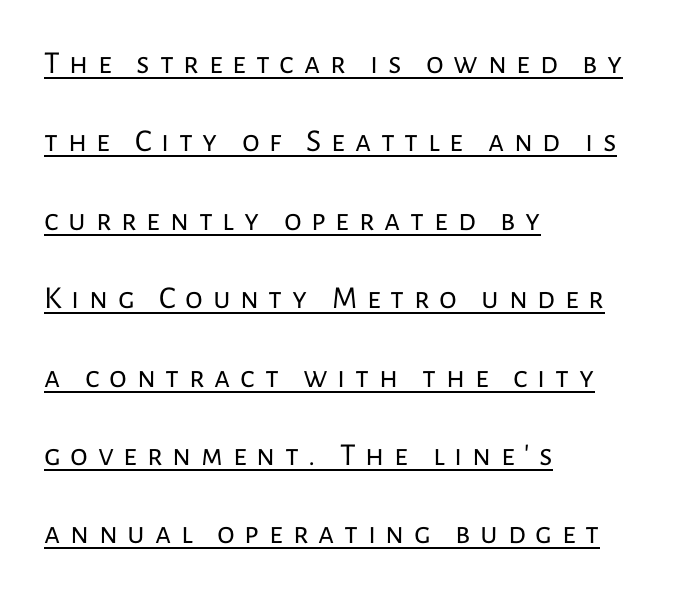
{"serif": "no", "italic": "no", "bold": "no", "weight": "regular", "width": "normal", "stroke_contrast": "low", "x_height": "medium", "monospaced": "no", "underline": "yes", "align": "left", "line_spacing": "loose", "line_spacing_ratio": 2.45, "letter_spacing": "wide", "letter_spacing_em": 0.3, "glyph_px": 32}
